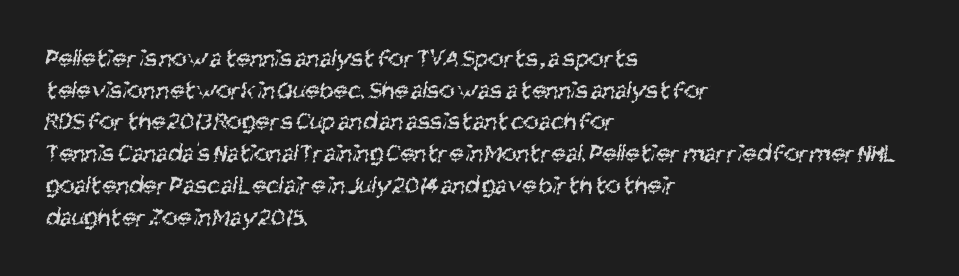
Q: Is the text bold? A: No.
Q: Is the text underlined? A: No.
Q: How is the paragraph aligned? A: Left-aligned.
Q: Is the spacing between letters normal or unusually wide? A: Normal.
